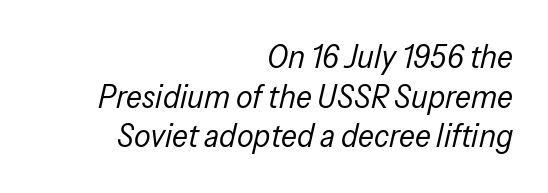
Q: Is the text bold? A: No.
Q: Is the text italic (slanted)? A: Yes, it leans right by about 13 degrees.
Q: Is the text underlined? A: No.
Q: How is the paragraph aligned? A: Right-aligned.
Q: Is the spacing between letters normal or unusually wide? A: Normal.
Q: Width (condensed, normal, or wide)? A: Condensed.
Q: Stroke contrast? A: Low.
Q: x-height? A: Medium.
Q: Monospaced? A: No.
